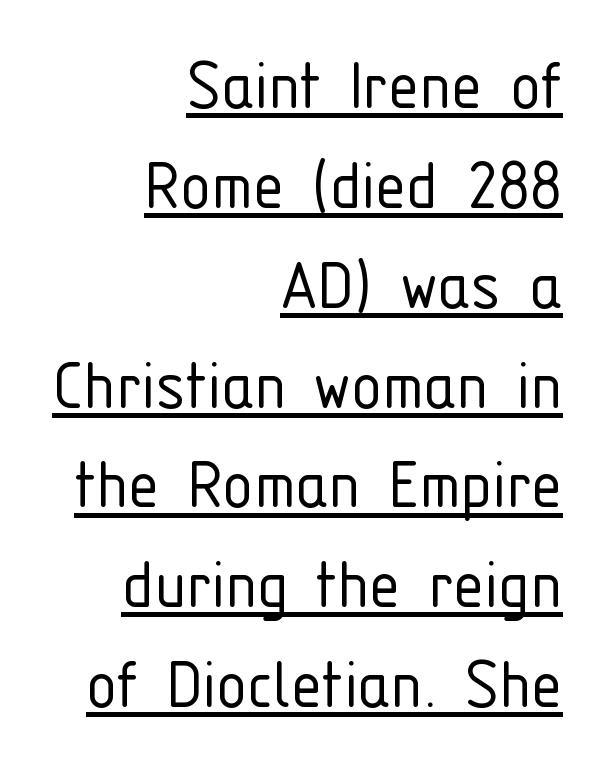
{"serif": "no", "italic": "no", "bold": "no", "weight": "light", "width": "condensed", "stroke_contrast": "low", "x_height": "medium", "monospaced": "no", "underline": "yes", "align": "right", "line_spacing": "normal", "line_spacing_ratio": 1.28, "letter_spacing": "normal", "letter_spacing_em": 0.0, "glyph_px": 78}
